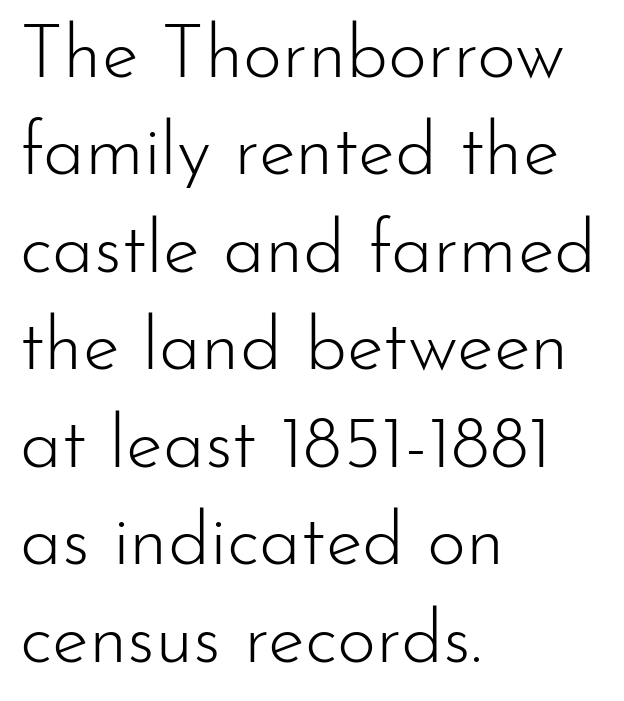
{"serif": "no", "italic": "no", "bold": "no", "weight": "light", "width": "normal", "stroke_contrast": "low", "x_height": "small", "monospaced": "no", "underline": "no", "align": "left", "line_spacing": "normal", "line_spacing_ratio": 1.3, "letter_spacing": "normal", "letter_spacing_em": 0.0, "glyph_px": 75}
